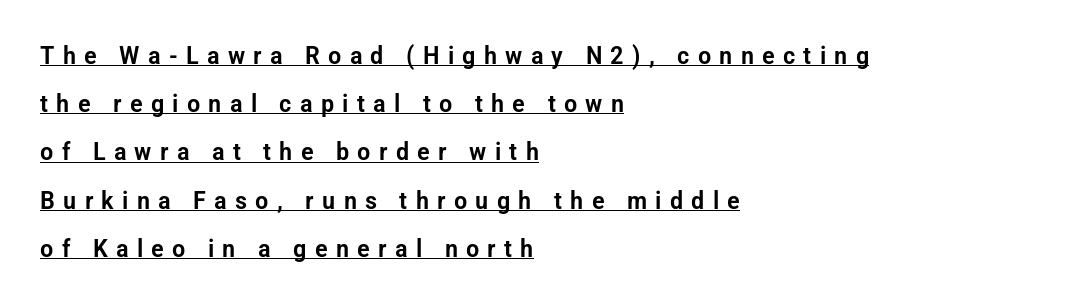
The image shows 25 px text type, upright; set left-aligned, loose line spacing (1.93x), unusually wide letter spacing (+0.33 em), underlined.
